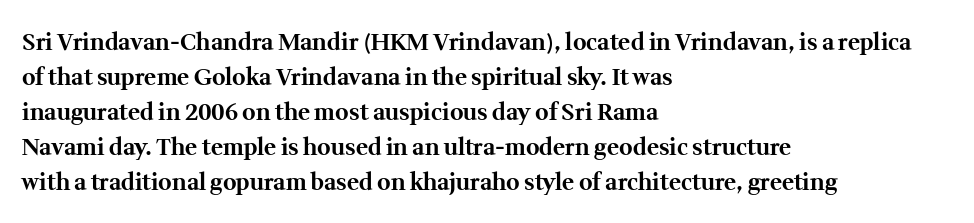
A normal amount of white space separates one row of letters from the next. The lines in this sample share a left origin and differ only in where they stop. Characters follow at the spacing the type designer built in. In terms of weight, the rendering is a true, heavy bold.
